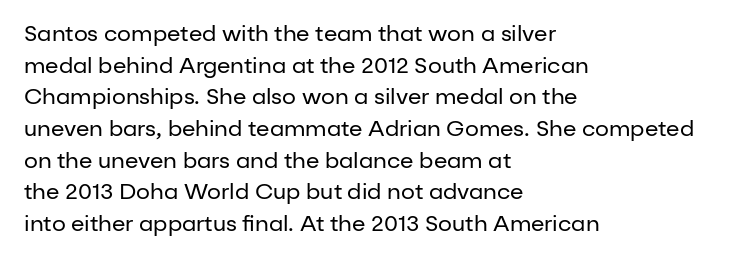
The image shows 22 px text type, upright; set left-aligned, normal line spacing (1.44x), normal letter spacing, not underlined.
